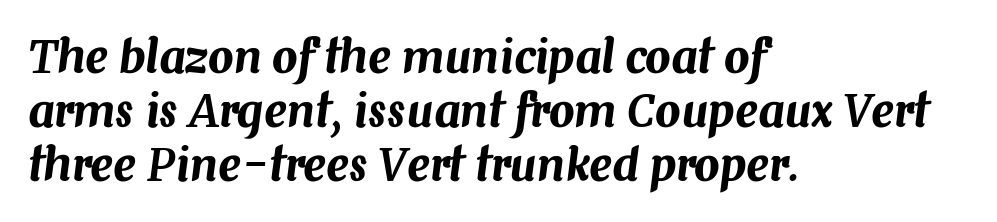
Caption: multi-line text, flush left, ragged right. A typesetter would call this proportional, since set widths differ per character. Any mark beneath the type? The region is blank. A typesetter would mark this as italic.
